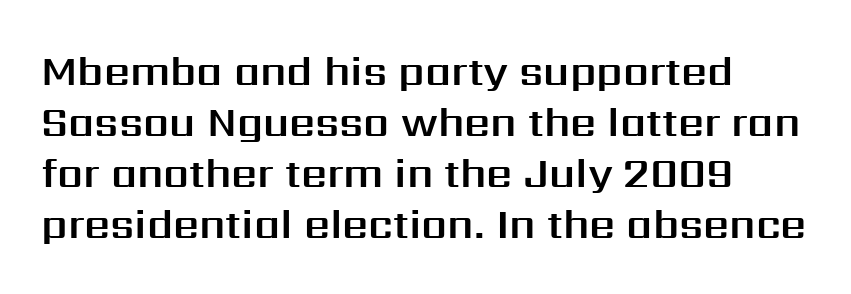
Every character sits straight up, as roman type does. Characters follow at the spacing the type designer built in. Stroke terminals: plain, sans-serif. Any mark beneath the type? The region is blank.
